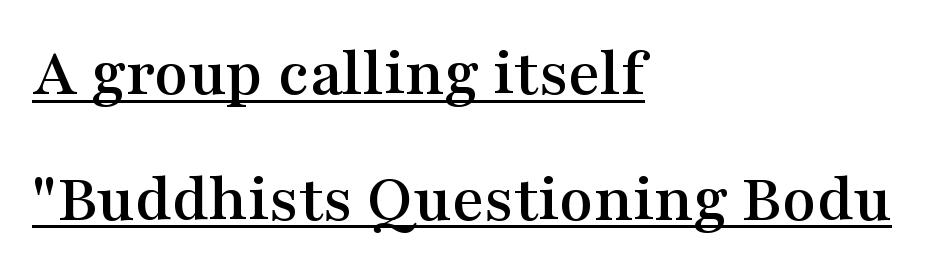
Q: Is the text italic (slanted)? A: No, it is upright.
Q: Is the typeface a serif or a sans-serif typeface? A: Serif.
Q: Is the text underlined? A: Yes.
Q: How is the paragraph aligned? A: Left-aligned.
Q: Is the spacing between letters normal or unusually wide? A: Normal.
Q: Width (condensed, normal, or wide)? A: Wide.
Q: Stroke contrast? A: Medium.
Q: x-height? A: Medium.
Q: Monospaced? A: No.
